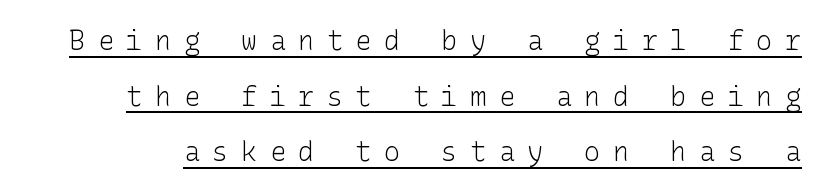
The image shows 27 px text type, upright; set loose line spacing (2.06x), unusually wide letter spacing (+0.46 em), underlined.
